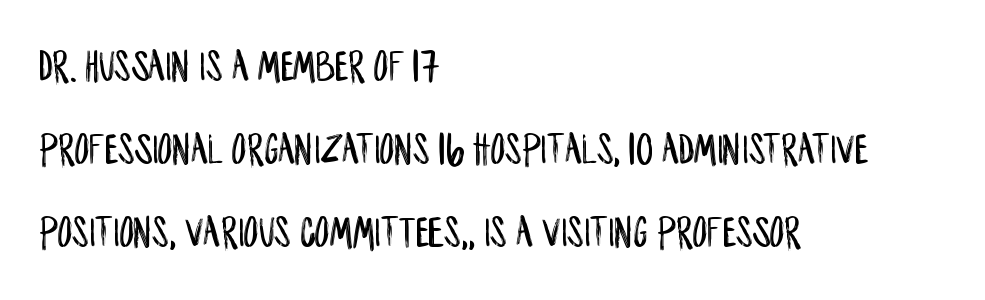
{"serif": "no", "italic": "no", "width": "condensed", "stroke_contrast": "low", "x_height": "large", "monospaced": "no", "underline": "no", "align": "left", "line_spacing_ratio": 1.85, "letter_spacing": "normal", "letter_spacing_em": 0.0, "glyph_px": 45}
